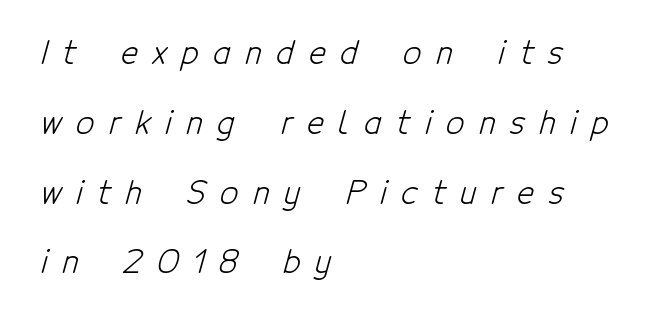
The image shows 32 px light, condensed sans-serif type; set left-aligned, loose line spacing (2.18x), unusually wide letter spacing (+0.46 em), not underlined; low stroke contrast and a medium x-height.
